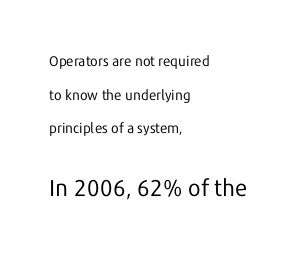
Q: Is the text bold? A: No.
Q: Is the text italic (slanted)? A: No, it is upright.
Q: Is the text underlined? A: No.
Q: How is the paragraph aligned? A: Left-aligned.
Q: Is the spacing between letters normal or unusually wide? A: Normal.
Q: Is the spacing between lines tight, normal or loose? A: Loose.
Q: Which block of text is set in a larger size, the first (top) or the second (bottom)? A: The second (bottom) one.
